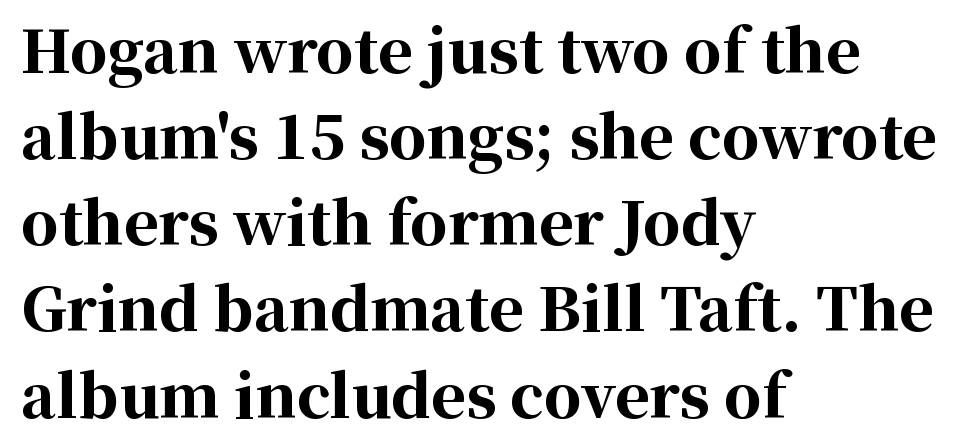
Do the characters align in a grid? No, the font is proportional. Summary of vertical rhythm: regular, with standard interline spacing. The string is rendered with underlining switched off. The face used here is seriffed, in the tradition of book romans. Vertical strokes here are truly vertical. The letterforms sit shoulder to shoulder at normal distance.
